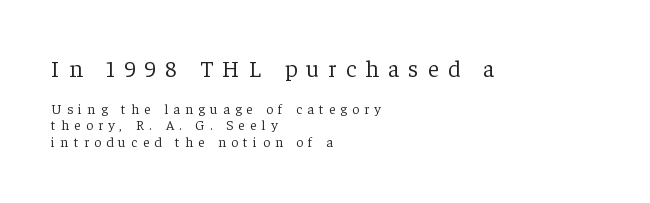
The composition opens big and finishes small. Does extra space separate the letters? Yes, quite a lot of it. When letters stand straight like this, we call the style roman or upright. Clear beneath every line of the passage. A light-to-regular cut is what we see here.
